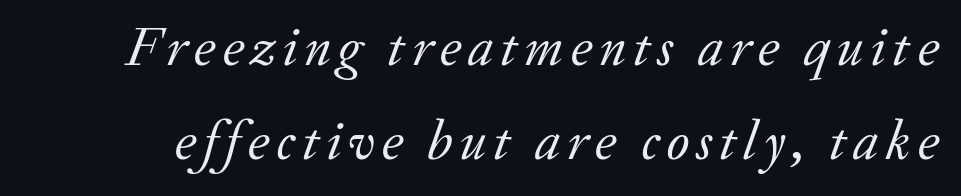
The image shows 56 px regular-weight serif type, italic (leaning right); set normal line spacing (1.68x), not underlined; low stroke contrast and a small x-height.
